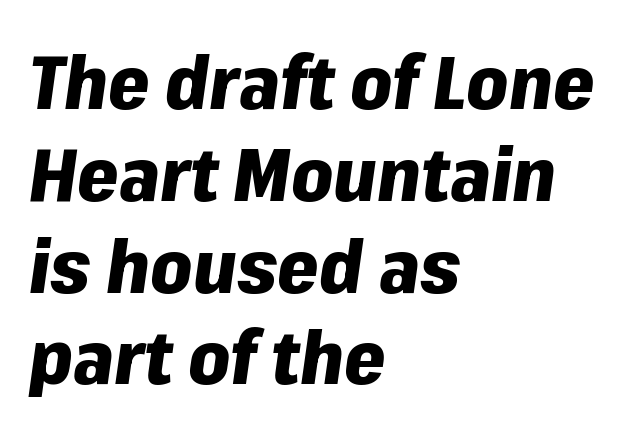
The image shows 74 px heavy type, italic (leaning right); set left-aligned, line spacing 1.24x, normal letter spacing, not underlined; low stroke contrast and a medium x-height.
